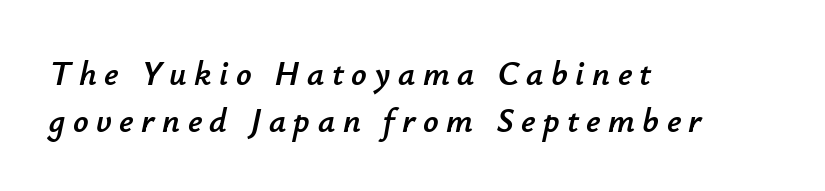
The image shows 34 px text type, italic (leaning right); set left-aligned, normal line spacing (1.38x), unusually wide letter spacing (+0.22 em), not underlined; low stroke contrast and a small x-height.
